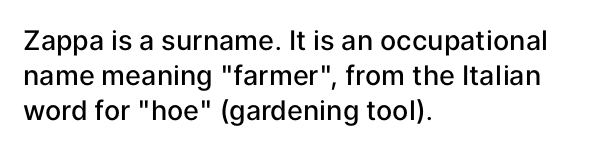
{"italic": "no", "bold": "semi", "underline": "no", "align": "left", "line_spacing": "normal", "line_spacing_ratio": 1.3, "letter_spacing": "normal", "letter_spacing_em": 0.0, "glyph_px": 27}
